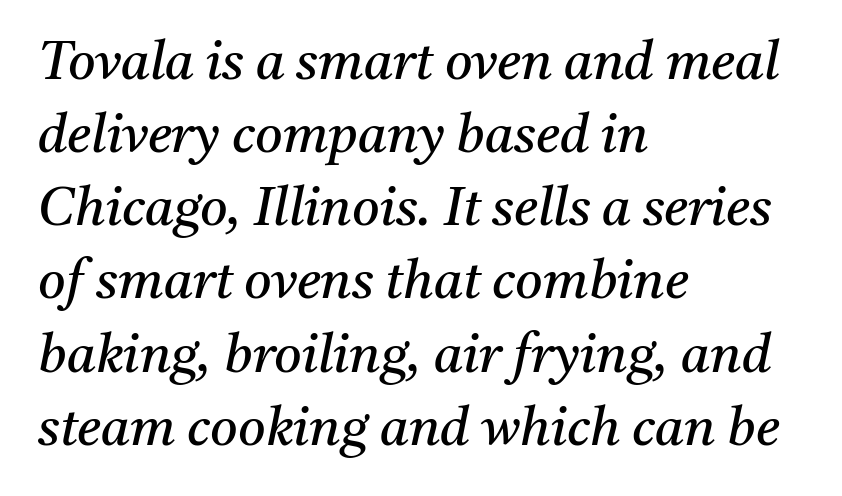
The image shows 53 px regular-weight serif type, italic (leaning right); set left-aligned, normal line spacing (1.38x), normal letter spacing, not underlined; medium stroke contrast and a medium x-height.
